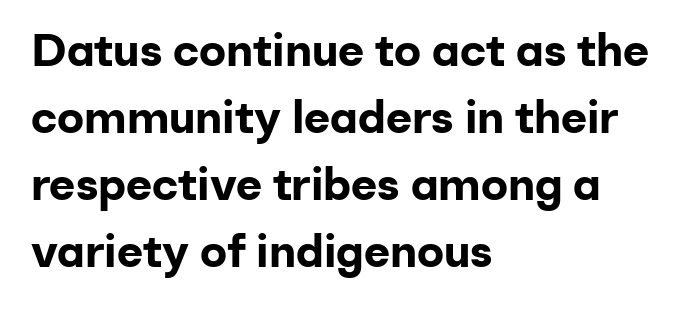
The image shows 45 px bold sans-serif type, upright; set left-aligned, normal line spacing (1.49x), normal letter spacing, not underlined; low stroke contrast and a medium x-height.
